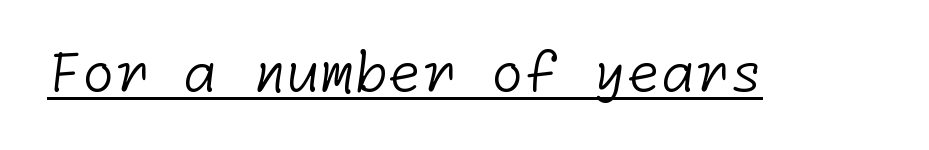
The image shows 55 px light sans-serif type; set normal letter spacing, underlined; low stroke contrast and a medium x-height.
